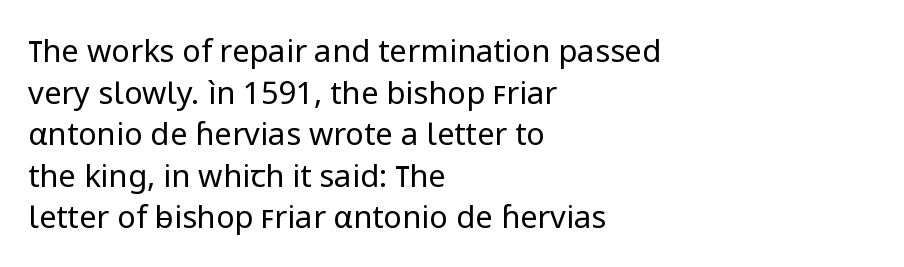
Q: Is the text bold? A: No.
Q: Is the text italic (slanted)? A: No, it is upright.
Q: Is the typeface a serif or a sans-serif typeface? A: Sans-serif.
Q: Is the text underlined? A: No.
Q: How is the paragraph aligned? A: Left-aligned.
Q: Is the spacing between letters normal or unusually wide? A: Normal.
Q: Is the spacing between lines tight, normal or loose? A: Normal.
Q: Width (condensed, normal, or wide)? A: Normal.
Q: Stroke contrast? A: Low.
Q: x-height? A: Medium.
Q: Monospaced? A: No.
